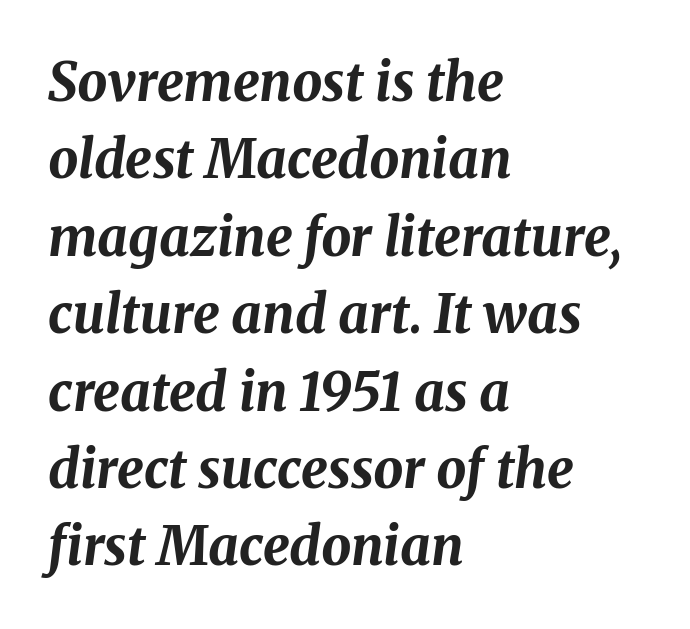
The image shows 53 px bold type, italic (leaning right); set left-aligned, normal line spacing (1.46x), normal letter spacing, not underlined; medium stroke contrast and a medium x-height.
